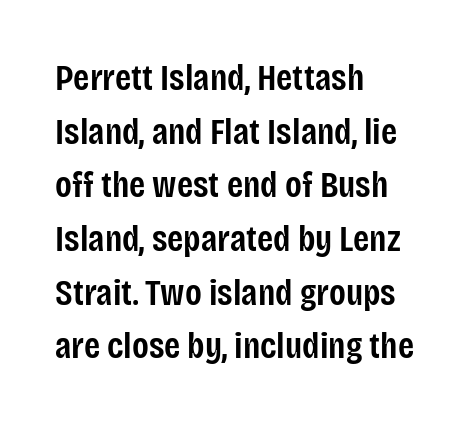
Q: Is the text bold? A: Semi-bold.
Q: Is the text italic (slanted)? A: No, it is upright.
Q: Is the typeface a serif or a sans-serif typeface? A: Sans-serif.
Q: Is the text underlined? A: No.
Q: How is the paragraph aligned? A: Left-aligned.
Q: Is the spacing between letters normal or unusually wide? A: Normal.
Q: Is the spacing between lines tight, normal or loose? A: Normal.
Q: Width (condensed, normal, or wide)? A: Condensed.
Q: Stroke contrast? A: Low.
Q: x-height? A: Large.
Q: Monospaced? A: No.
